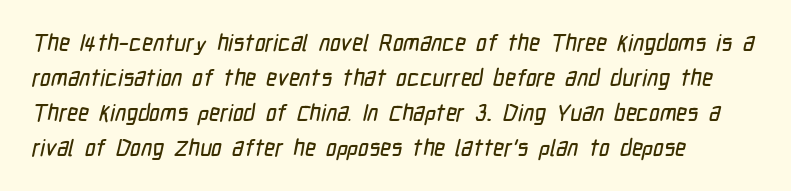
The image shows 23 px text type; set left-aligned, normal line spacing (1.52x), normal letter spacing, not underlined.
